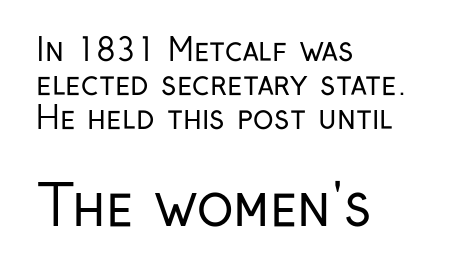
Rendered with straight, roman letterforms. This rendering leaves character spacing at its baseline value. Stem width sits at or under what a default text font uses. In this sample the second text group is rendered at the bigger scale.
